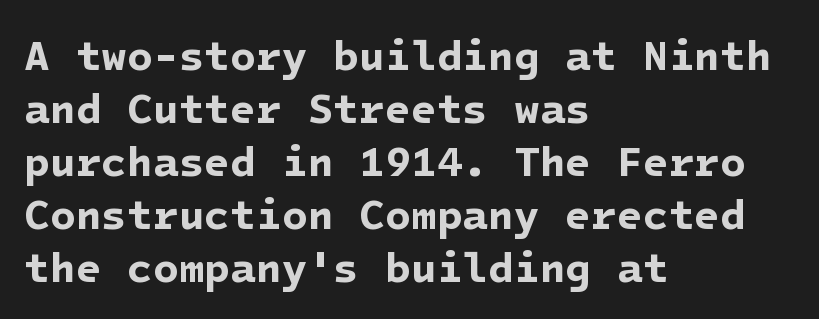
The image shows 42 px bold sans-serif type; set left-aligned, normal line spacing (1.26x), normal letter spacing, not underlined; low stroke contrast and a medium x-height.
